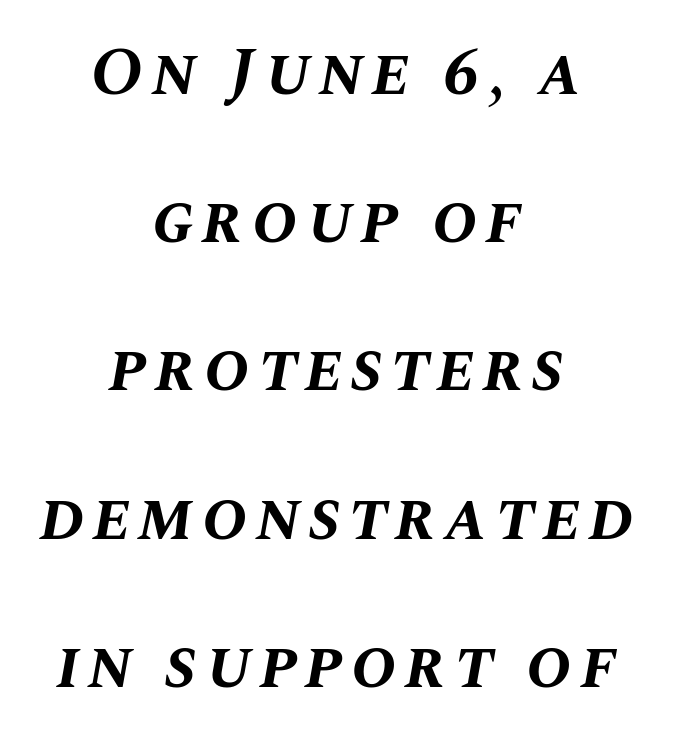
{"italic": "yes", "lean": "right", "slant_degrees": 10, "bold": "yes", "weight": "bold", "width": "normal", "stroke_contrast": "medium", "x_height": "large", "monospaced": "no", "underline": "no", "align": "center", "line_spacing": "loose", "line_spacing_ratio": 2.18, "glyph_px": 68}
